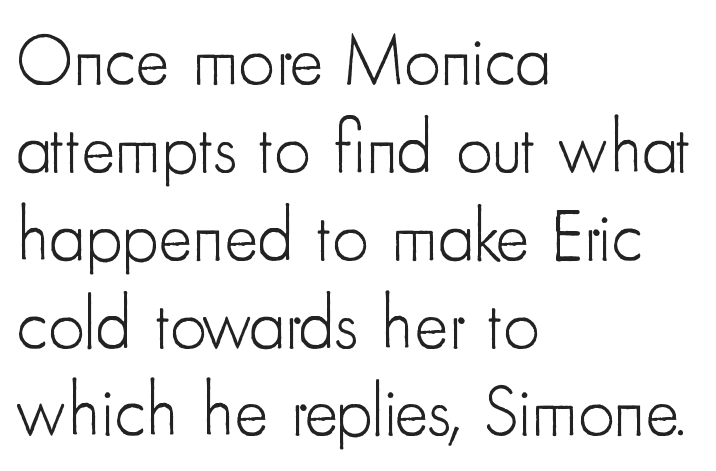
One-word summary of the alignment: left. The font sits on the lighter half of the weight spectrum, regular included. Anything drawn beneath the words? Only blank space. Examine the stroke ends and you'll find no serifs. Is this a fixed-width face? No — the glyphs have proportional, varying widths. Ordinary non-slanted type is in use.
